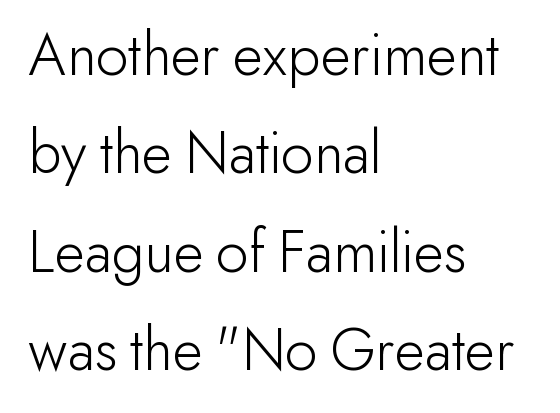
{"serif": "no", "italic": "no", "bold": "no", "weight": "light", "width": "normal", "stroke_contrast": "low", "x_height": "small", "monospaced": "no", "underline": "no", "align": "left", "line_spacing": "normal", "line_spacing_ratio": 1.56, "letter_spacing": "normal", "letter_spacing_em": 0.0, "glyph_px": 63}
